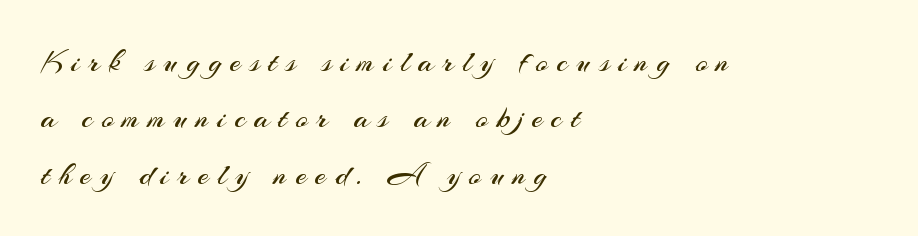
Q: Is the text bold? A: No.
Q: Is the text italic (slanted)? A: Yes.
Q: Is the typeface a serif or a sans-serif typeface? A: Sans-serif.
Q: Is the text underlined? A: No.
Q: How is the paragraph aligned? A: Left-aligned.
Q: Is the spacing between letters normal or unusually wide? A: Unusually wide.
Q: Width (condensed, normal, or wide)? A: Normal.
Q: Stroke contrast? A: Medium.
Q: x-height? A: Small.
Q: Monospaced? A: No.
